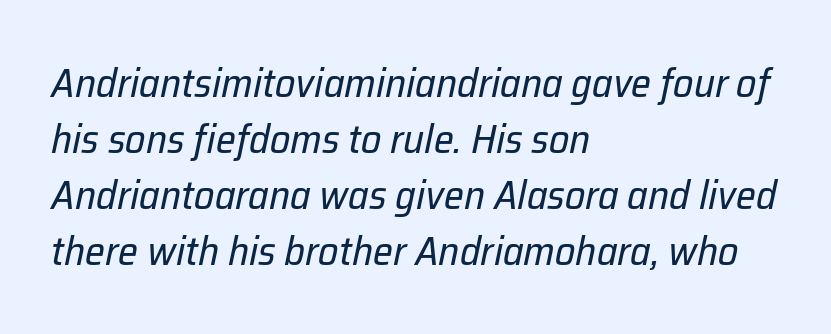
The image shows 40 px regular-weight type, italic (leaning right); set left-aligned, normal line spacing (1.4x), normal letter spacing, not underlined; low stroke contrast and a medium x-height.
